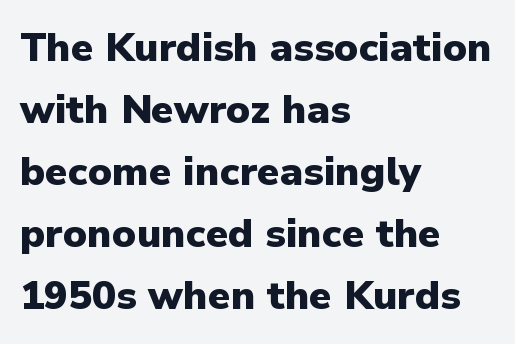
Compared with typical body copy, the letter spacing here is the same. Characters remain perfectly vertical along every line. If you drew a ruler down the left edge, every line would touch it. Underline: absent. Typographically, this falls in the sans-serif category. The passage shown is emphatically bold.
